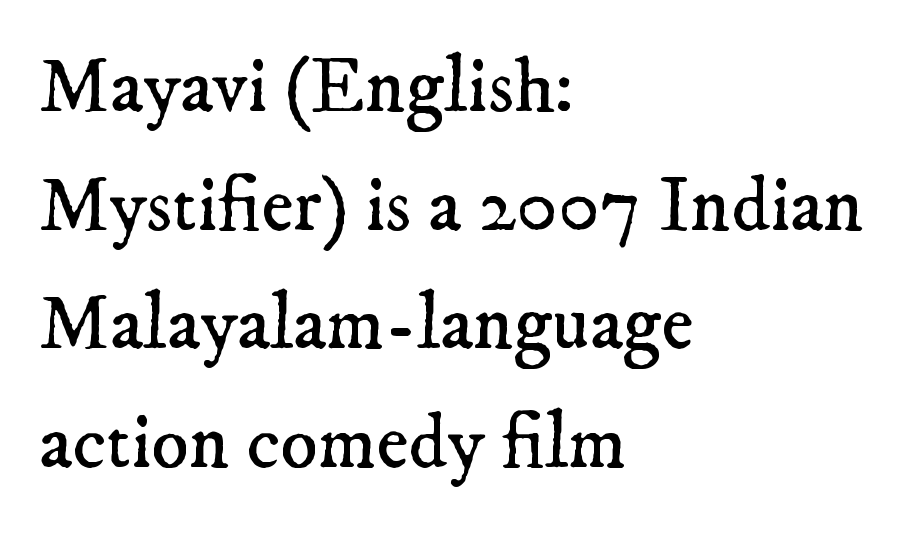
The image shows 78 px regular-weight serif type; set left-aligned, normal line spacing (1.52x), normal letter spacing, not underlined; low stroke contrast and a small x-height.
